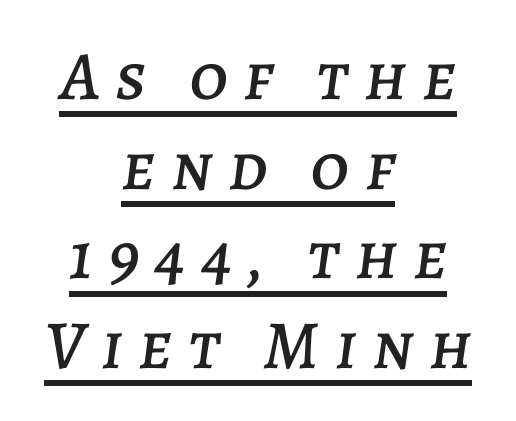
Q: Is the text italic (slanted)? A: Yes, it leans right by about 7 degrees.
Q: Is the text underlined? A: Yes.
Q: How is the paragraph aligned? A: Centered.
Q: Is the spacing between letters normal or unusually wide? A: Unusually wide.
Q: Is the spacing between lines tight, normal or loose? A: Normal.
Q: Width (condensed, normal, or wide)? A: Normal.
Q: Stroke contrast? A: Low.
Q: x-height? A: Large.
Q: Monospaced? A: No.
